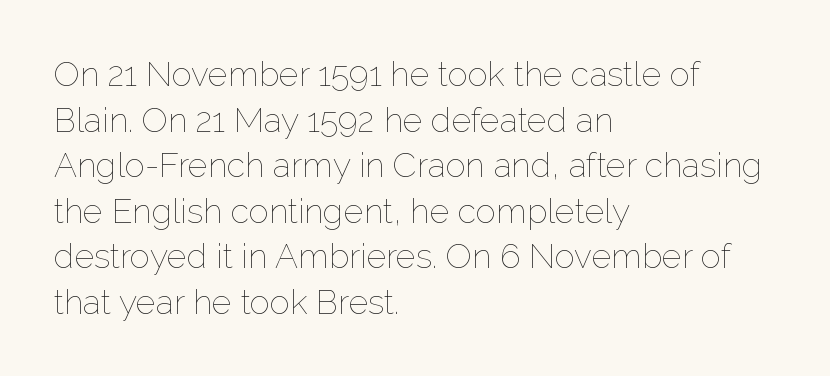
{"italic": "no", "bold": "no", "weight": "thin", "width": "normal", "stroke_contrast": "low", "x_height": "medium", "monospaced": "no", "underline": "no", "align": "left", "line_spacing": "normal", "line_spacing_ratio": 1.34, "letter_spacing": "normal", "letter_spacing_em": 0.0, "glyph_px": 34}
